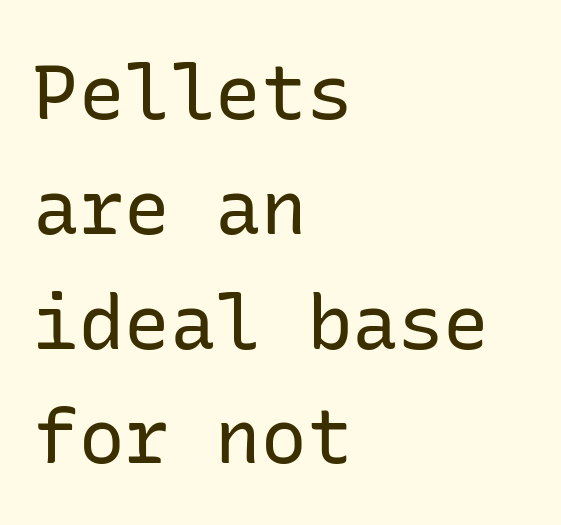
The image shows 76 px regular-weight sans-serif type, upright; set left-aligned, normal line spacing (1.51x), normal letter spacing, not underlined; low stroke contrast and a medium x-height.
